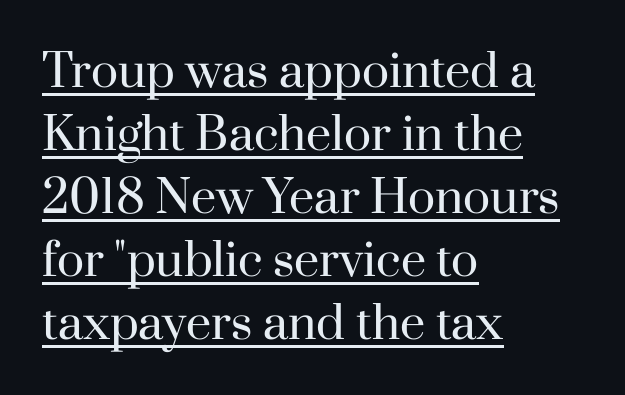
The image shows 45 px regular-weight serif type, upright; set left-aligned, normal line spacing (1.4x), normal letter spacing, underlined; high stroke contrast and a small x-height.
